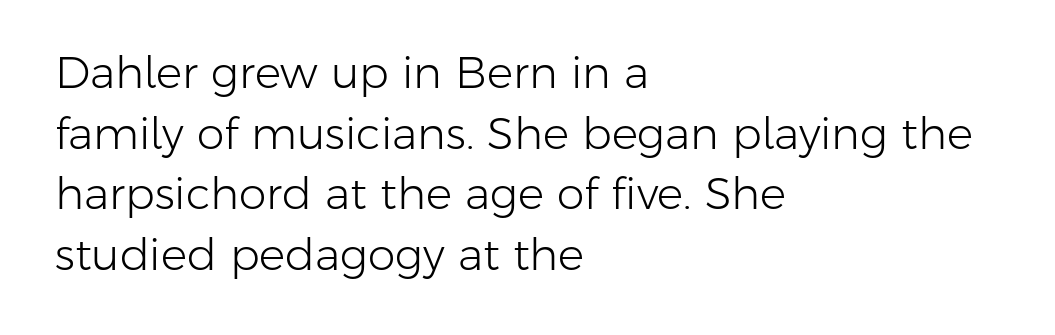
The image shows 44 px light sans-serif type, upright; set left-aligned, normal line spacing (1.38x), normal letter spacing, not underlined; low stroke contrast and a medium x-height.
